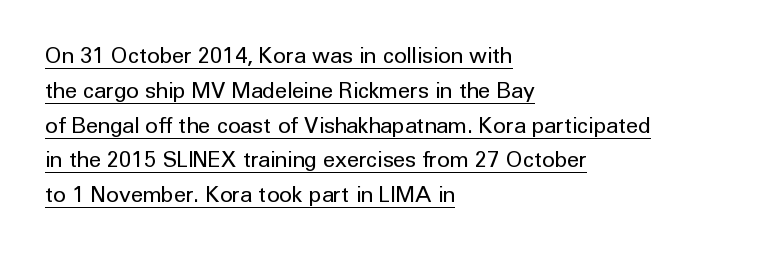
Casual observation: everything's shoved over to the left. No italicization has been applied; the sample stays upright. The block of text has a typical density, with ordinary space between rows. On a weight scale, this lands at 450 or below.
